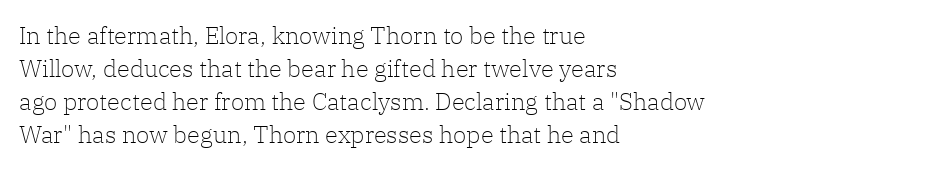
Horizontally, the lines are justified to the leading edge only. A roman cut, with each character standing at attention. The lines sit at an ordinary, default distance from one another. The font sits on the lighter half of the weight spectrum, regular included. Just letters on the line, the space beneath them empty. Standard letterfit; no display-style spreading of the glyphs.
